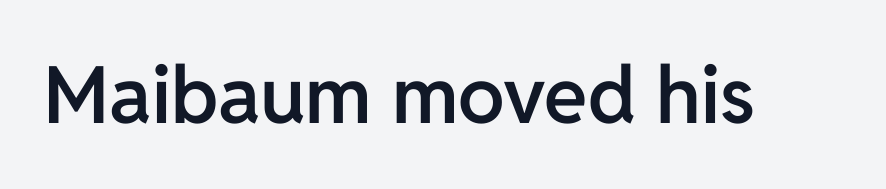
The image shows 79 px semibold sans-serif type, upright; set normal letter spacing, not underlined; low stroke contrast and a medium x-height.
